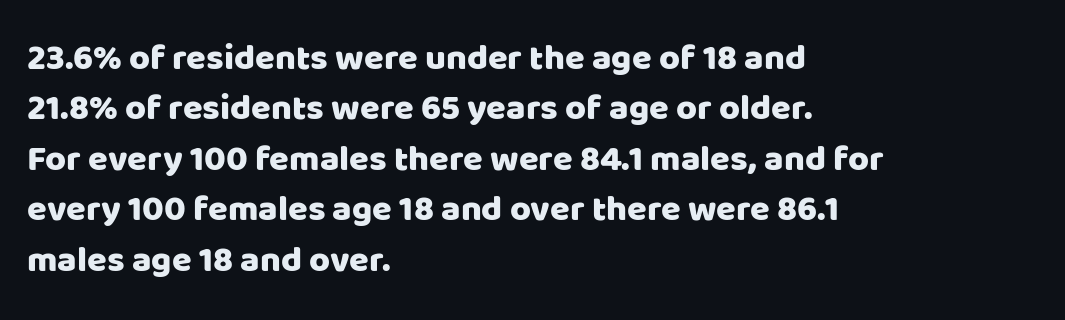
These lines are rendered in a variable-pitch font. Font category for this specimen: sans-serif. Style check: upright. The line-height multiplier appears to be the usual default.
